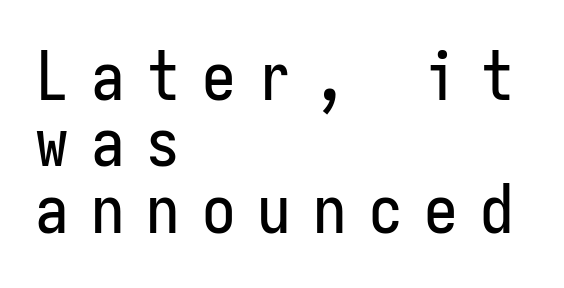
The image shows 67 px condensed sans-serif type, upright, monospaced; set left-aligned, tight line spacing (0.99x), unusually wide letter spacing (+0.33 em), not underlined; low stroke contrast and a medium x-height.
